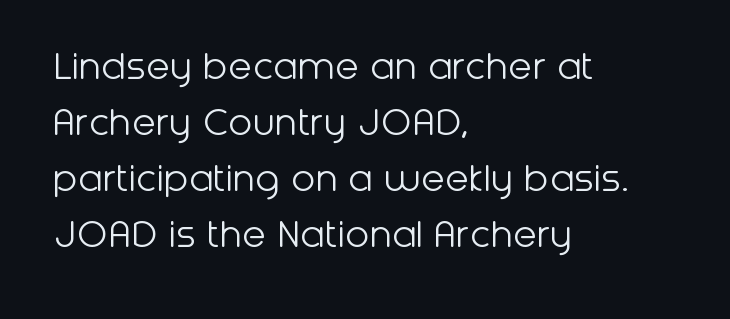
No italicization has been applied; the sample stays upright. Nobody drew a line under any word here. Check where the strokes stop: nothing finishes them off — pure sans. Weight: in the light-to-regular range. Vertical spacing — default.
